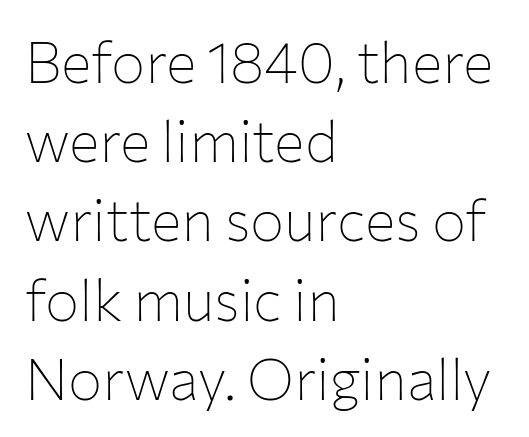
The image shows 57 px thin sans-serif type, upright; set left-aligned, normal line spacing (1.39x), normal letter spacing, not underlined; low stroke contrast and a medium x-height.
